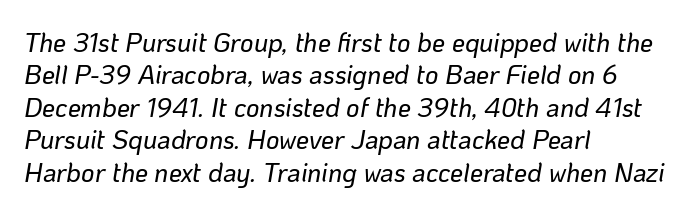
The image shows 26 px text type, italic (leaning right); set left-aligned, normal line spacing (1.25x), normal letter spacing, not underlined.
